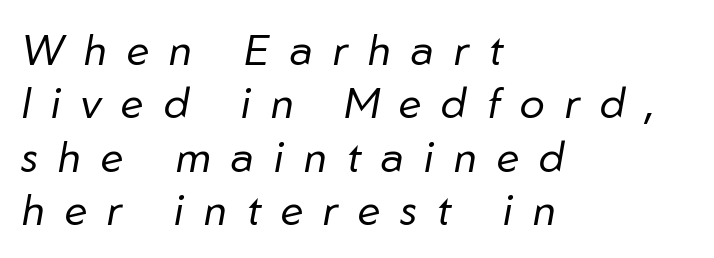
The image shows 42 px regular-weight type, italic (leaning right); set left-aligned, normal line spacing (1.27x), unusually wide letter spacing (+0.48 em), not underlined; low stroke contrast and a medium x-height.
